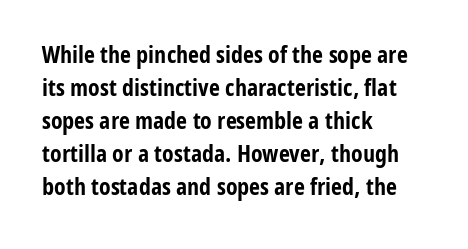
The image shows 24 px bold type, upright; set left-aligned, normal line spacing (1.37x), normal letter spacing, not underlined.
